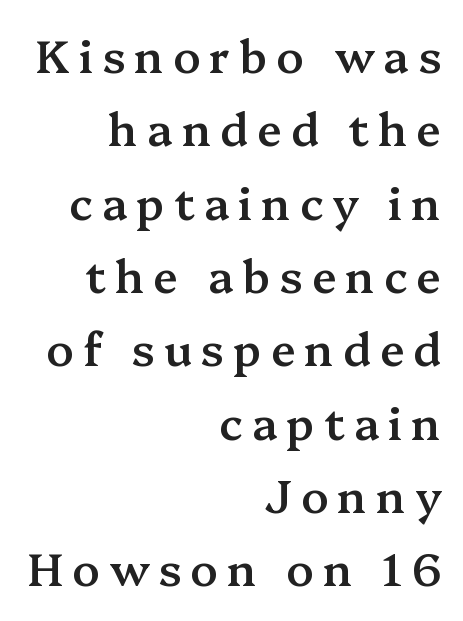
{"serif": "yes", "italic": "no", "bold": "semi", "weight": "semibold", "width": "normal", "stroke_contrast": "medium", "x_height": "medium", "monospaced": "no", "underline": "no", "align": "right", "line_spacing": "normal", "line_spacing_ratio": 1.63, "letter_spacing": "wide", "letter_spacing_em": 0.2, "glyph_px": 45}
